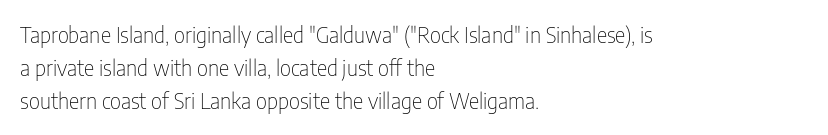
Q: Is the text bold? A: No.
Q: Is the text italic (slanted)? A: No, it is upright.
Q: Is the text underlined? A: No.
Q: How is the paragraph aligned? A: Left-aligned.
Q: Is the spacing between letters normal or unusually wide? A: Normal.
Q: Is the spacing between lines tight, normal or loose? A: Normal.
